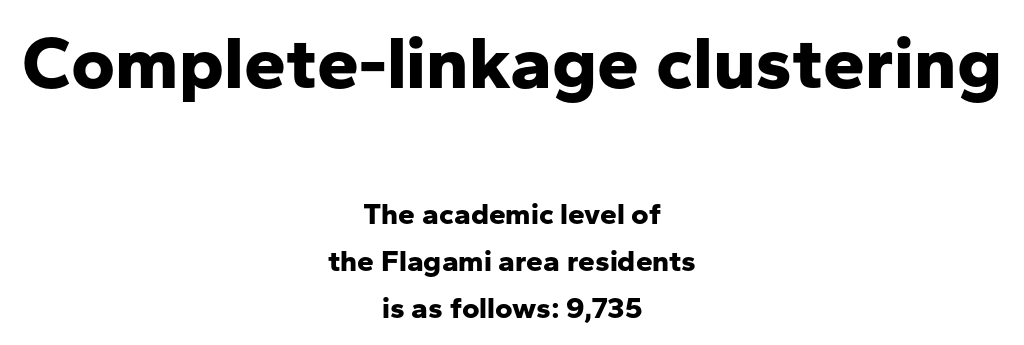
The image shows 75 px bold sans-serif type, upright; set centered, normal line spacing (1.56x), normal letter spacing, not underlined; the first (top) block is 2.5x larger; low stroke contrast and a medium x-height.
